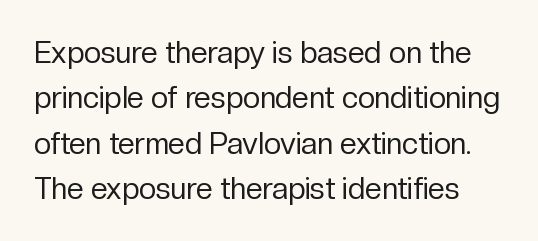
The lettering stays uniformly vertical, giving the passage a roman look. Looks like regular typesetting: each glyph gets only the width it needs. These lines keep a tight, regular rhythm from letter to letter. Each stroke keeps to a modest, everyday thickness or less. This rendering features lettering with no underline.
